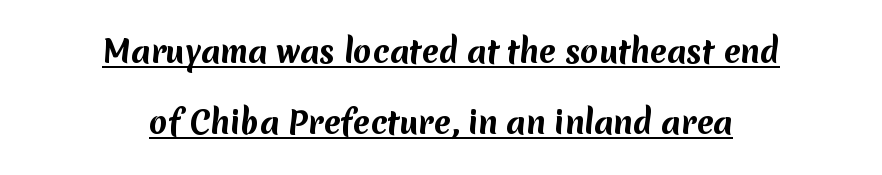
{"serif": "no", "bold": "yes", "weight": "bold", "width": "normal", "stroke_contrast": "medium", "x_height": "medium", "monospaced": "no", "underline": "yes", "align": "center", "line_spacing": "loose", "line_spacing_ratio": 2.38, "letter_spacing": "normal", "letter_spacing_em": 0.0, "glyph_px": 30}
